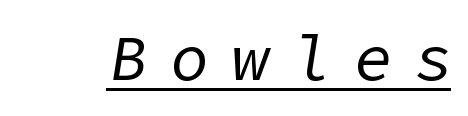
{"italic": "yes", "lean": "right", "slant_degrees": 9, "bold": "no", "weight": "regular", "width": "normal", "stroke_contrast": "low", "x_height": "medium", "underline": "yes", "letter_spacing": "wide", "letter_spacing_em": 0.37, "glyph_px": 63}
